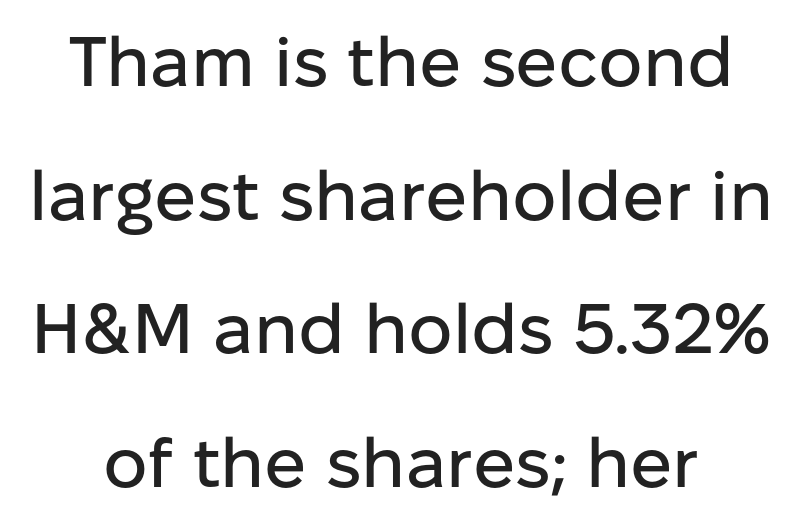
The glyphs are unaccompanied by any horizontal stroke below them. Baseline-to-baseline distance is far greater than the letter height. These lines were composed using upright roman letters. Spacing verdict: proportional, widths tailored to each character. The lines in this sample share a center point and differ in where they start and stop.
